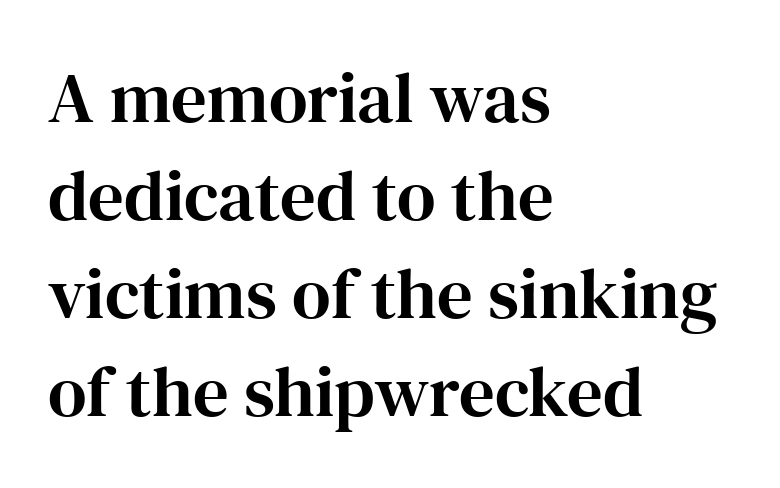
The image shows 71 px serif type, upright; set left-aligned, normal line spacing (1.38x), normal letter spacing, not underlined; high stroke contrast and a medium x-height.
